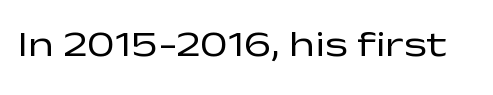
{"serif": "no", "italic": "no", "bold": "no", "weight": "regular", "width": "wide", "stroke_contrast": "low", "x_height": "medium", "monospaced": "no", "underline": "no", "letter_spacing": "normal", "letter_spacing_em": 0.0, "glyph_px": 37}
